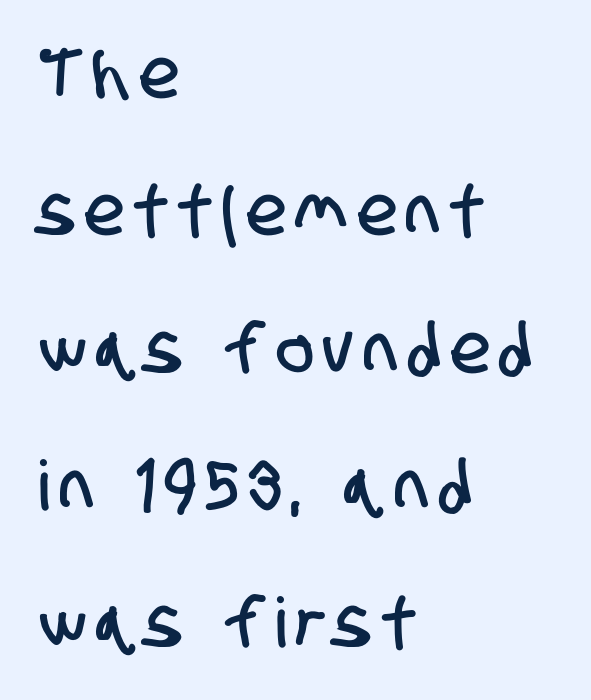
Descender tails drop into unmarked territory. Look at the bottom of the vertical strokes: they stop flat, with no serifs. Baseline-to-baseline distance is far greater than the letter height. This sample has the flowing, uneven cadence of proportional lettering. Notice how the passage keeps a crisp vertical edge on the left only.
